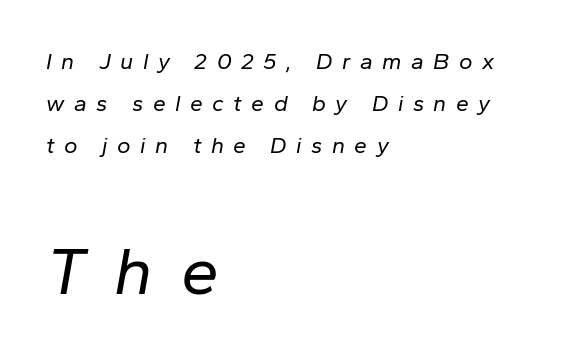
The image shows 68 px regular-weight type, italic (leaning right); set left-aligned, line spacing 1.83x, unusually wide letter spacing (+0.41 em), not underlined; the second (bottom) block is 2.96x larger; low stroke contrast and a medium x-height.
